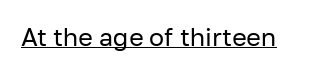
Q: Is the text bold? A: No.
Q: Is the text italic (slanted)? A: No, it is upright.
Q: Is the text underlined? A: Yes.
Q: Is the spacing between letters normal or unusually wide? A: Normal.
